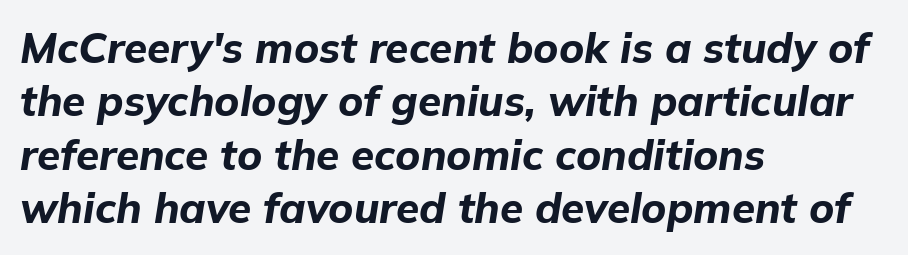
{"italic": "yes", "lean": "right", "slant_degrees": 9, "bold": "yes", "weight": "bold", "width": "normal", "stroke_contrast": "low", "x_height": "medium", "monospaced": "no", "underline": "no", "align": "left", "line_spacing": "normal", "line_spacing_ratio": 1.27, "letter_spacing": "normal", "letter_spacing_em": 0.0, "glyph_px": 42}
